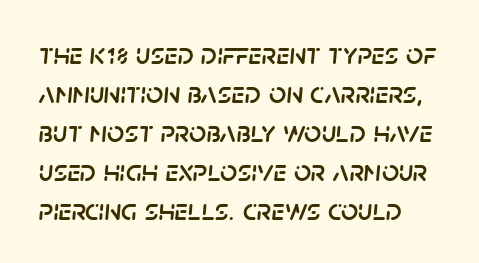
The image shows 30 px text type, italic (leaning right); set normal line spacing (1.3x), normal letter spacing, not underlined; low stroke contrast and a large x-height.
